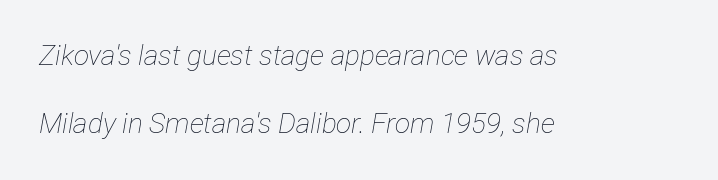
The image shows 28 px thin, condensed type, italic (leaning right); set left-aligned, loose line spacing (2.43x), normal letter spacing, not underlined; low stroke contrast and a medium x-height.
